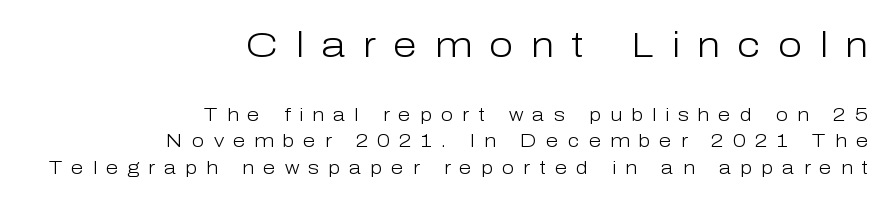
Caption: upper text group enlarged, lower text group reduced. A clean baseline with only descenders dipping below it. Leading: standard. Stroke terminals: plain, sans-serif. The passage shown is not bold in any degree.
